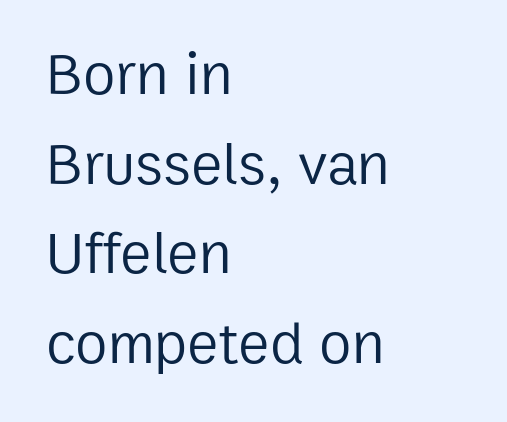
Q: Is the text bold? A: No.
Q: Is the text italic (slanted)? A: No, it is upright.
Q: Is the typeface a serif or a sans-serif typeface? A: Sans-serif.
Q: Is the text underlined? A: No.
Q: How is the paragraph aligned? A: Left-aligned.
Q: Is the spacing between letters normal or unusually wide? A: Normal.
Q: Is the spacing between lines tight, normal or loose? A: Normal.
Q: Width (condensed, normal, or wide)? A: Normal.
Q: Stroke contrast? A: Low.
Q: x-height? A: Medium.
Q: Monospaced? A: No.
